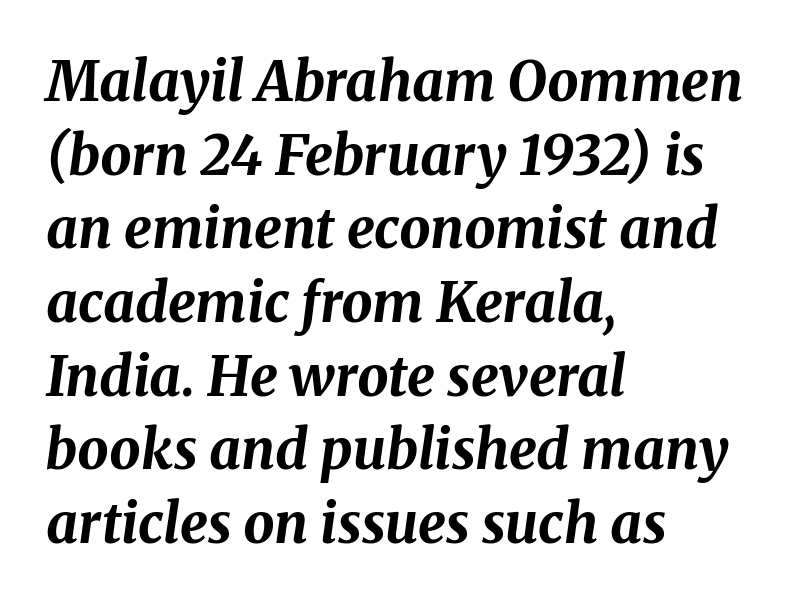
The image shows 55 px bold type, italic (leaning right); set left-aligned, normal line spacing (1.34x), normal letter spacing, not underlined; medium stroke contrast and a medium x-height.
